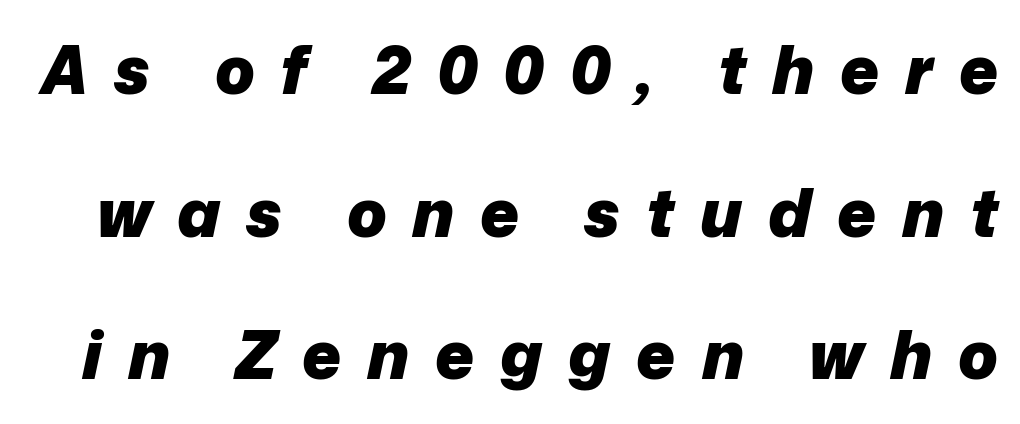
Q: Is the text bold? A: Yes.
Q: Is the text italic (slanted)? A: Yes, it leans right by about 12 degrees.
Q: Is the text underlined? A: No.
Q: Is the spacing between letters normal or unusually wide? A: Unusually wide.
Q: Is the spacing between lines tight, normal or loose? A: Loose.
Q: Width (condensed, normal, or wide)? A: Normal.
Q: Stroke contrast? A: Low.
Q: x-height? A: Medium.
Q: Monospaced? A: No.
